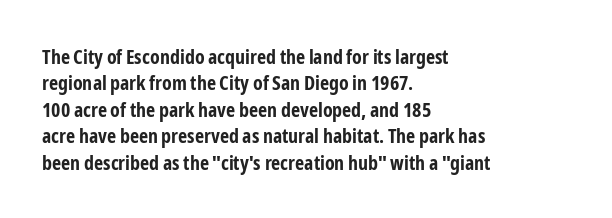
Q: Is the text bold? A: Yes.
Q: Is the text italic (slanted)? A: No, it is upright.
Q: Is the text underlined? A: No.
Q: How is the paragraph aligned? A: Left-aligned.
Q: Is the spacing between letters normal or unusually wide? A: Normal.
Q: Is the spacing between lines tight, normal or loose? A: Normal.
